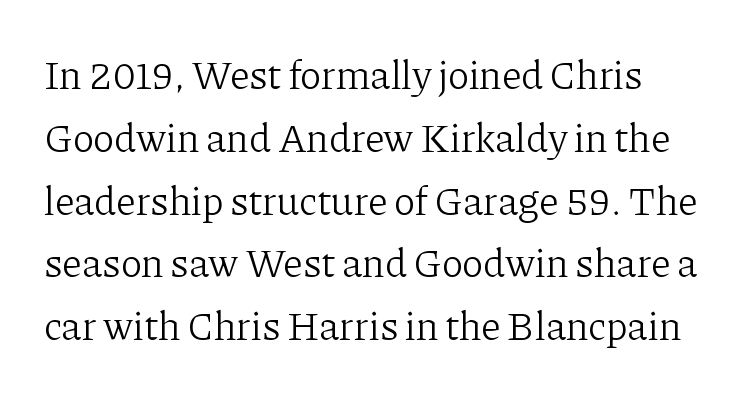
The image shows 40 px light serif type, upright; set normal line spacing (1.57x), normal letter spacing, not underlined; low stroke contrast and a medium x-height.
